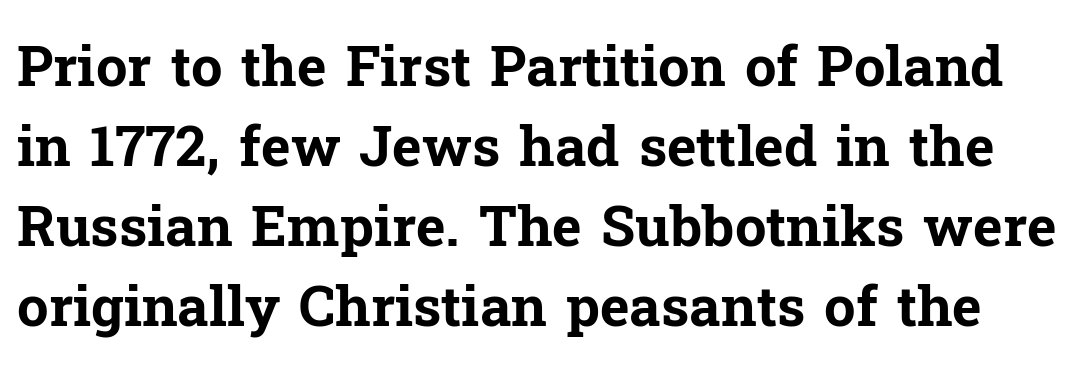
Q: Is the text bold? A: Yes.
Q: Is the text italic (slanted)? A: No, it is upright.
Q: Is the typeface a serif or a sans-serif typeface? A: Serif.
Q: Is the text underlined? A: No.
Q: Is the spacing between letters normal or unusually wide? A: Normal.
Q: Is the spacing between lines tight, normal or loose? A: Normal.
Q: Width (condensed, normal, or wide)? A: Normal.
Q: Stroke contrast? A: Low.
Q: x-height? A: Medium.
Q: Monospaced? A: No.
